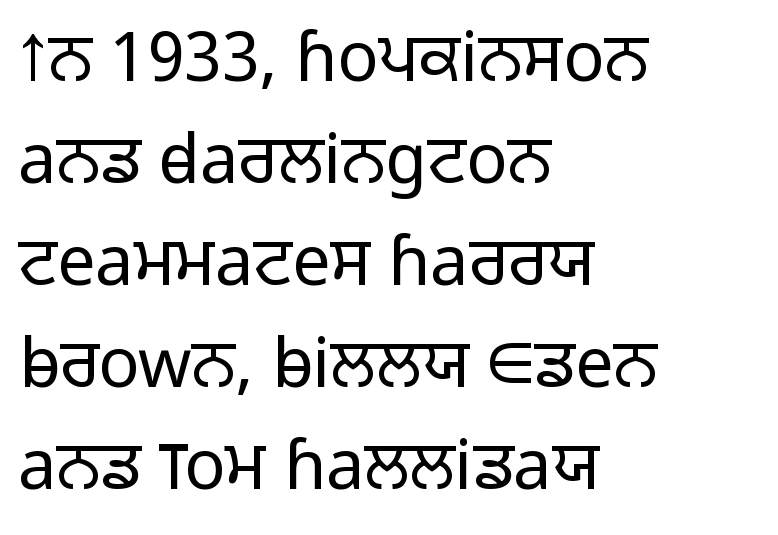
The image shows 68 px light sans-serif type, upright; set left-aligned, normal line spacing (1.5x), normal letter spacing, not underlined; low stroke contrast and a medium x-height.
